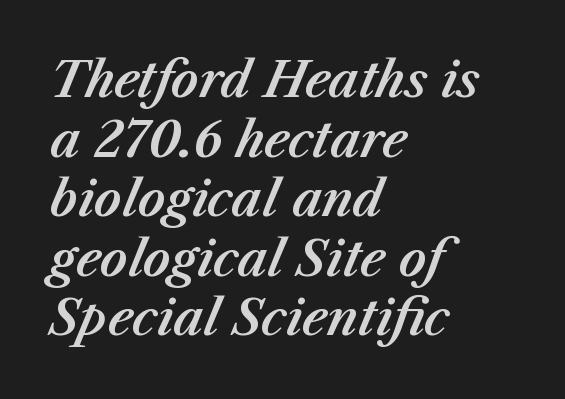
{"italic": "yes", "lean": "right", "slant_degrees": 23, "width": "normal", "stroke_contrast": "medium", "x_height": "medium", "monospaced": "no", "underline": "no", "align": "left", "line_spacing_ratio": 1.24, "letter_spacing": "normal", "letter_spacing_em": 0.0, "glyph_px": 48}
